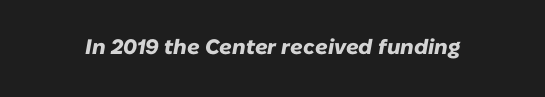
Q: Is the text bold? A: Yes.
Q: Is the text italic (slanted)? A: Yes, it leans right by about 10 degrees.
Q: Is the text underlined? A: No.
Q: Is the spacing between letters normal or unusually wide? A: Normal.
